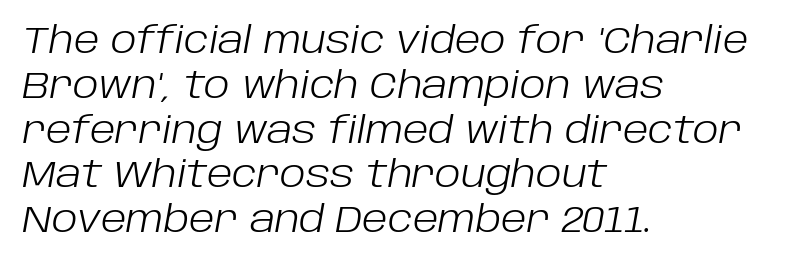
Unbolded letterforms with no extra heft. This sample uses an oblique cut, with every glyph tilted off the vertical. Check the space under the baseline: it is left empty. Inter-character spacing is left at the font's built-in metrics. Looks like regular typesetting: each glyph gets only the width it needs. The paragraph shown leans on its left margin.
